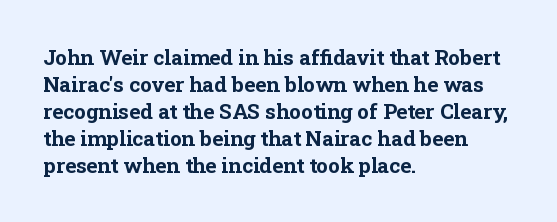
The image shows 21 px bold type, upright; set left-aligned, normal line spacing (1.28x), normal letter spacing, not underlined.
